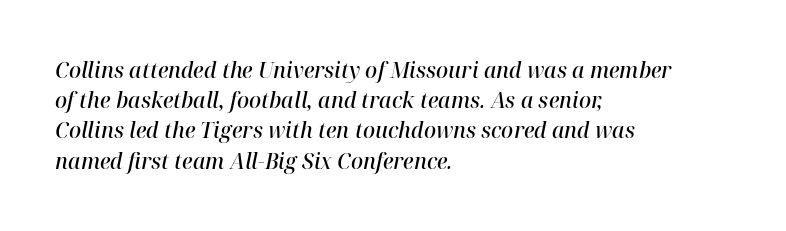
Q: Is the text bold? A: Semi-bold.
Q: Is the text italic (slanted)? A: Yes, it leans right by about 12 degrees.
Q: Is the text underlined? A: No.
Q: How is the paragraph aligned? A: Left-aligned.
Q: Is the spacing between letters normal or unusually wide? A: Normal.
Q: Is the spacing between lines tight, normal or loose? A: Normal.
